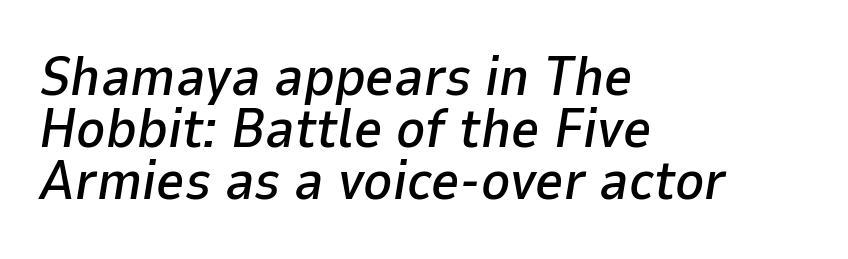
In CSS terms this would be text-align: left. The passage shown is typed in a proportional face where columns would drift. The strip under each line holds only bare page. The text carries the slant typical of an italic or oblique font.
